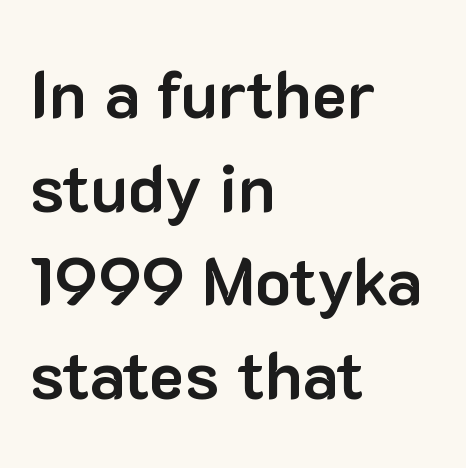
{"serif": "no", "italic": "no", "bold": "yes", "weight": "bold", "width": "normal", "stroke_contrast": "low", "x_height": "medium", "monospaced": "no", "underline": "no", "align": "left", "line_spacing": "normal", "line_spacing_ratio": 1.42, "letter_spacing": "normal", "letter_spacing_em": 0.0, "glyph_px": 66}
